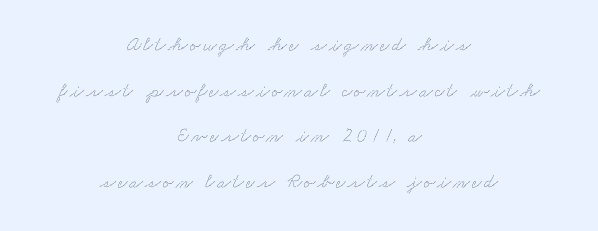
{"underline": "no", "align": "center", "line_spacing": "loose", "line_spacing_ratio": 2.28, "glyph_px": 20}
